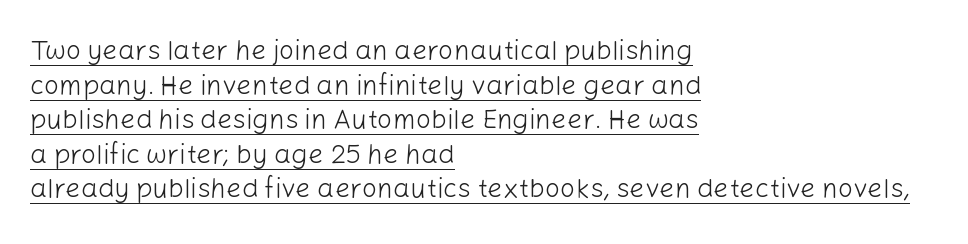
Q: Is the text bold? A: No.
Q: Is the text italic (slanted)? A: No, it is upright.
Q: Is the text underlined? A: Yes.
Q: How is the paragraph aligned? A: Left-aligned.
Q: Is the spacing between letters normal or unusually wide? A: Normal.
Q: Is the spacing between lines tight, normal or loose? A: Normal.
